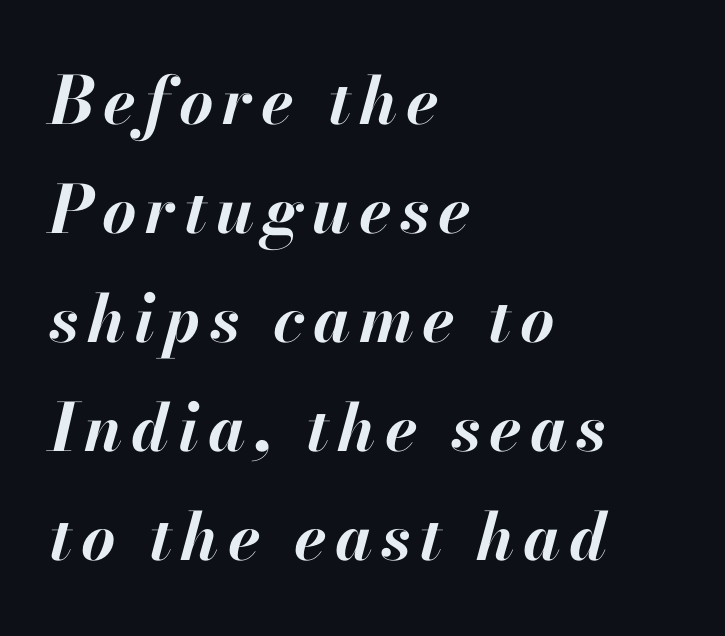
The image shows 66 px bold type, italic (leaning right); set left-aligned, normal line spacing (1.65x), not underlined; high stroke contrast and a small x-height.
